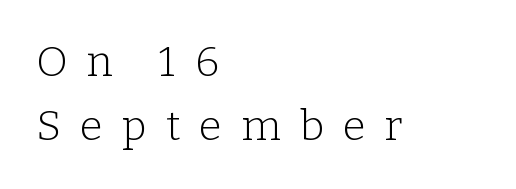
The image shows 42 px light serif type, upright; set left-aligned, normal line spacing (1.53x), unusually wide letter spacing (+0.45 em), not underlined; low stroke contrast and a medium x-height.
